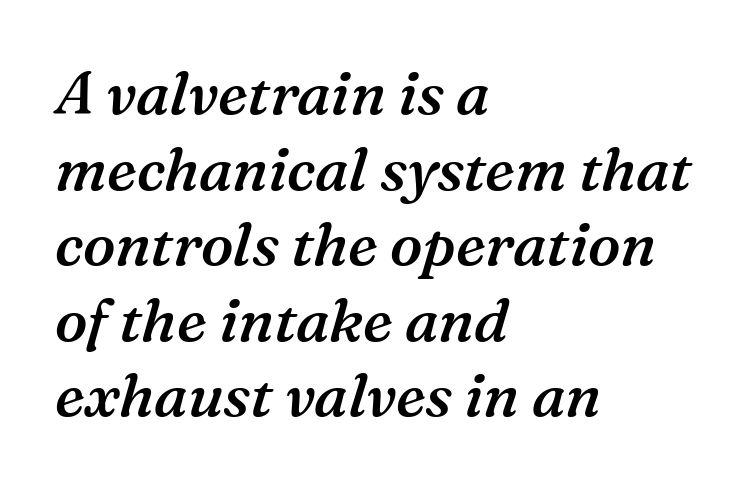
Is the letter spacing exaggerated? No — it looks like the ordinary default. The rendering shows small feet on the letterforms — a serif design. Interline gaps are of average width in this sample. Note the varied advance widths — an 'i' is clearly narrower than an 'm'.
